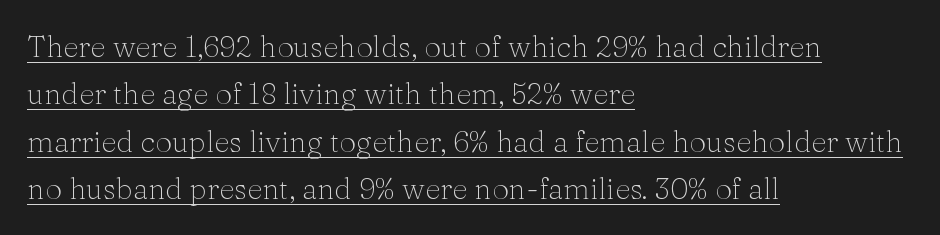
The image shows 30 px light serif type, upright; set left-aligned, normal line spacing (1.58x), normal letter spacing, underlined; medium stroke contrast and a medium x-height.
